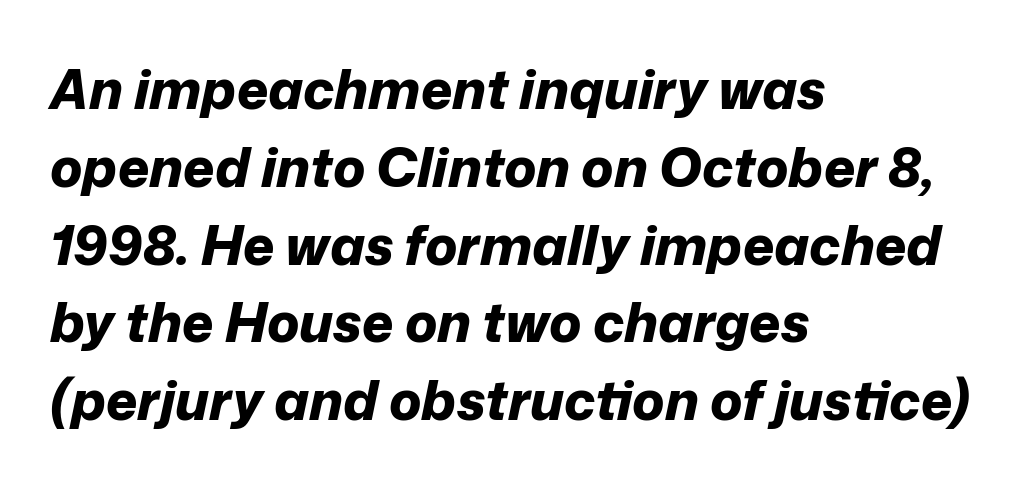
The lettering tilts uniformly, giving the passage an italic look. Heavy-handed strokes throughout: this text is bold. The typesetter chose a ragged-right arrangement here. Each word holds together tightly as a unit, with standard inter-letter gaps. Letters rest on an invisible, unmarked baseline.
